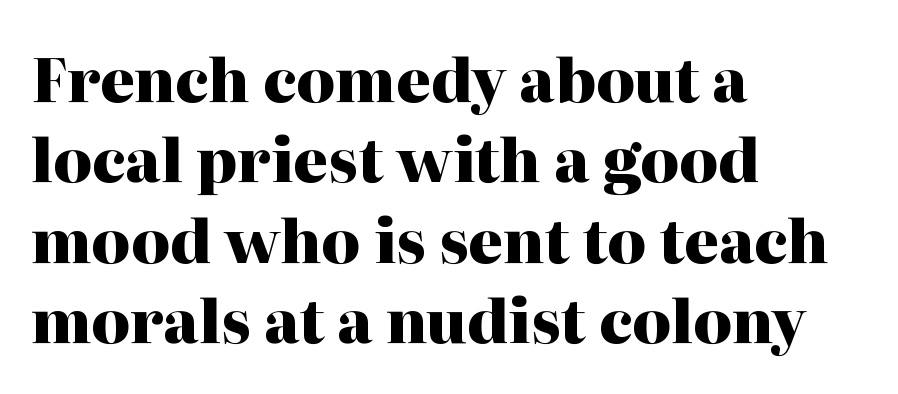
The image shows 60 px heavy serif type, upright; set left-aligned, normal line spacing (1.34x), normal letter spacing, not underlined; high stroke contrast and a medium x-height.
